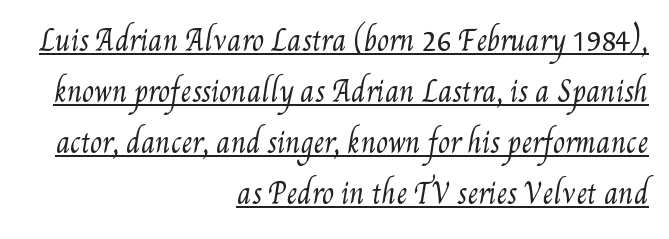
{"bold": "no", "underline": "yes", "align": "right", "line_spacing_ratio": 1.89, "letter_spacing": "normal", "letter_spacing_em": 0.0, "glyph_px": 27}
